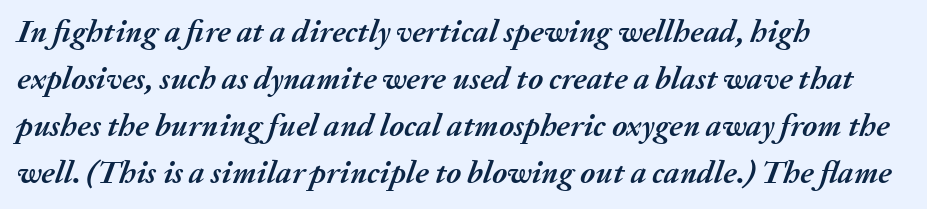
The image shows 32 px semibold type, italic (leaning right); set left-aligned, normal line spacing (1.47x), normal letter spacing, not underlined; medium stroke contrast and a medium x-height.
